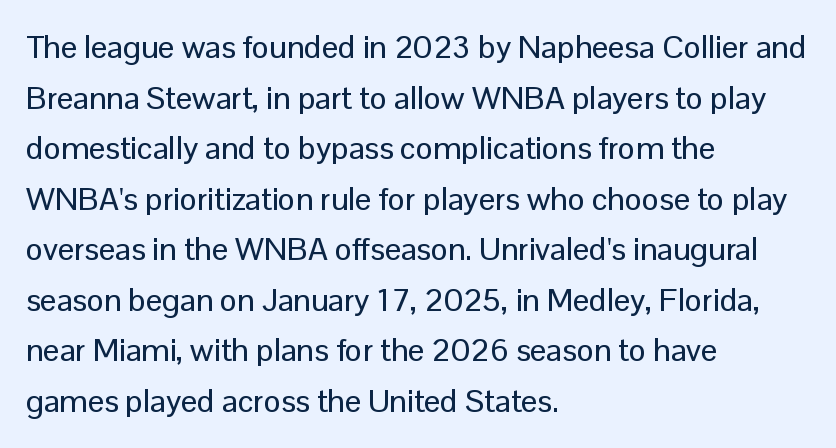
Q: Is the text italic (slanted)? A: No, it is upright.
Q: Is the typeface a serif or a sans-serif typeface? A: Sans-serif.
Q: Is the text underlined? A: No.
Q: How is the paragraph aligned? A: Left-aligned.
Q: Is the spacing between letters normal or unusually wide? A: Normal.
Q: Is the spacing between lines tight, normal or loose? A: Normal.
Q: Width (condensed, normal, or wide)? A: Normal.
Q: Stroke contrast? A: Low.
Q: x-height? A: Medium.
Q: Monospaced? A: No.
